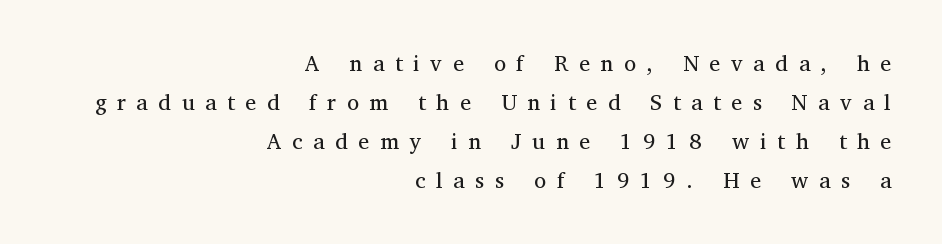
{"italic": "no", "bold": "no", "underline": "no", "align": "right", "line_spacing_ratio": 1.77, "letter_spacing": "wide", "letter_spacing_em": 0.49, "glyph_px": 22}
